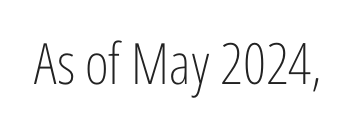
The image shows 57 px light, condensed sans-serif type, upright; set normal letter spacing, not underlined; low stroke contrast and a medium x-height.
